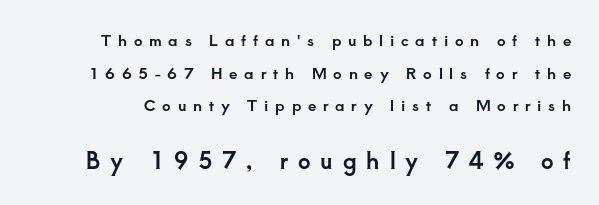
Q: Is the text italic (slanted)? A: No, it is upright.
Q: Is the text underlined? A: No.
Q: Is the spacing between letters normal or unusually wide? A: Unusually wide.
Q: Is the spacing between lines tight, normal or loose? A: Loose.
Q: Which block of text is set in a larger size, the first (top) or the second (bottom)? A: The second (bottom) one.
